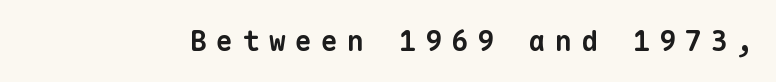
{"serif": "no", "bold": "yes", "weight": "bold", "width": "normal", "stroke_contrast": "low", "x_height": "medium", "monospaced": "yes", "underline": "no", "letter_spacing": "wide", "letter_spacing_em": 0.33, "glyph_px": 28}
